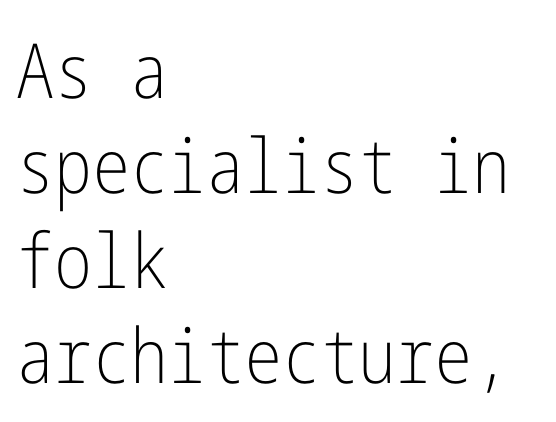
The image shows 76 px light, condensed sans-serif type, upright; set left-aligned, normal line spacing (1.25x), normal letter spacing, not underlined; low stroke contrast and a medium x-height.
